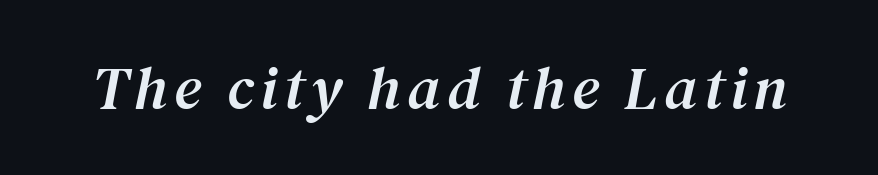
The image shows 61 px serif type, italic (leaning right); set not underlined; medium stroke contrast and a medium x-height.
